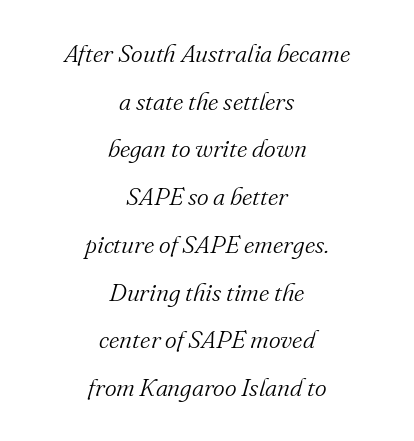
Vertically, the passage feels expansive, rows floating well apart. A typesetter would mark this as italic. Plain, unruled lines of type. Every row of glyphs is offset so its center matches the block's center. The letterforms sit shoulder to shoulder at normal distance. This reads as an unemphasized weight, regular at the heaviest.
